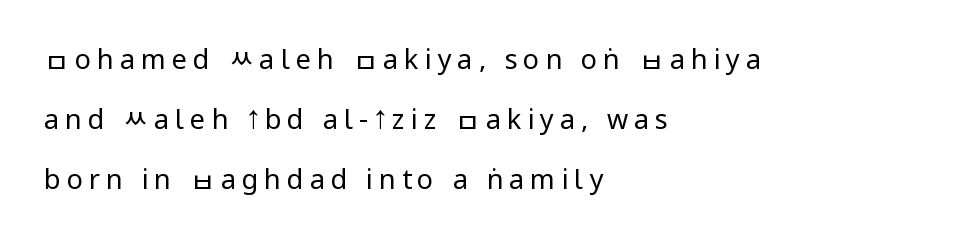
Q: Is the text bold? A: No.
Q: Is the text italic (slanted)? A: No, it is upright.
Q: Is the text underlined? A: No.
Q: How is the paragraph aligned? A: Left-aligned.
Q: Is the spacing between letters normal or unusually wide? A: Unusually wide.
Q: Is the spacing between lines tight, normal or loose? A: Loose.
